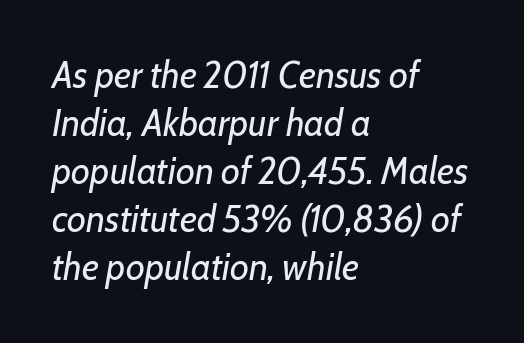
Q: Is the text bold? A: No.
Q: Is the text italic (slanted)? A: Yes, it leans right by about 7 degrees.
Q: Is the text underlined? A: No.
Q: How is the paragraph aligned? A: Left-aligned.
Q: Is the spacing between letters normal or unusually wide? A: Normal.
Q: Is the spacing between lines tight, normal or loose? A: Normal.
Q: Width (condensed, normal, or wide)? A: Normal.
Q: Stroke contrast? A: Low.
Q: x-height? A: Medium.
Q: Monospaced? A: No.
